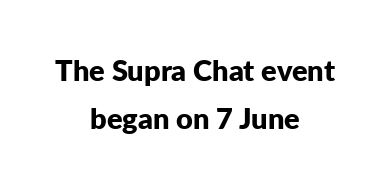
{"serif": "no", "italic": "no", "bold": "yes", "weight": "bold", "width": "normal", "stroke_contrast": "low", "x_height": "medium", "monospaced": "no", "underline": "no", "align": "center", "line_spacing": "normal", "line_spacing_ratio": 1.64, "letter_spacing": "normal", "letter_spacing_em": 0.0, "glyph_px": 29}
